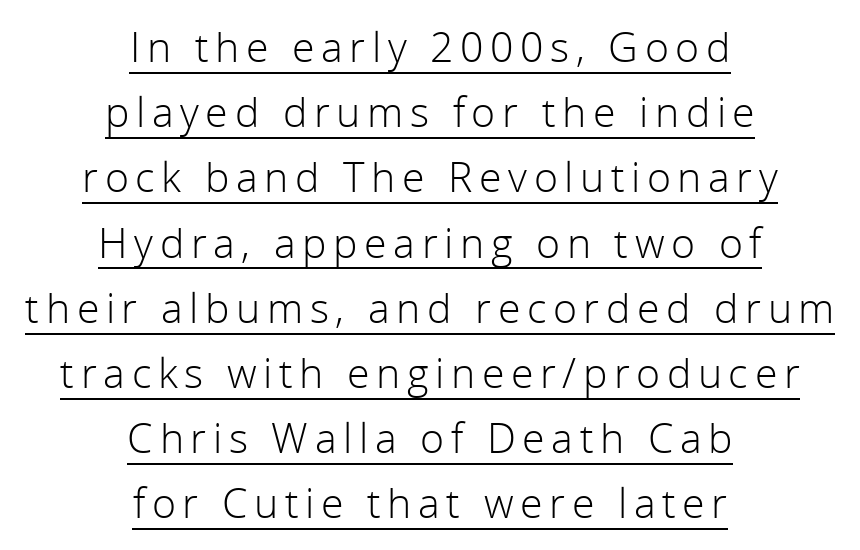
{"serif": "no", "italic": "no", "bold": "no", "weight": "light", "width": "normal", "stroke_contrast": "low", "x_height": "medium", "monospaced": "no", "underline": "yes", "align": "center", "line_spacing": "normal", "line_spacing_ratio": 1.59, "glyph_px": 41}
